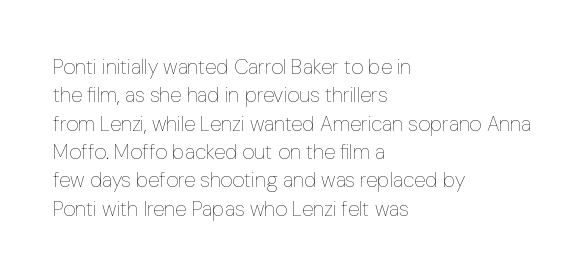
Evenly set lines give the paragraph a standard silhouette. Students, note that the glyphs here touch the page at normal intervals. In terms of posture, this sample is upright. Typeset ragged right — the left edge is the straight one.
